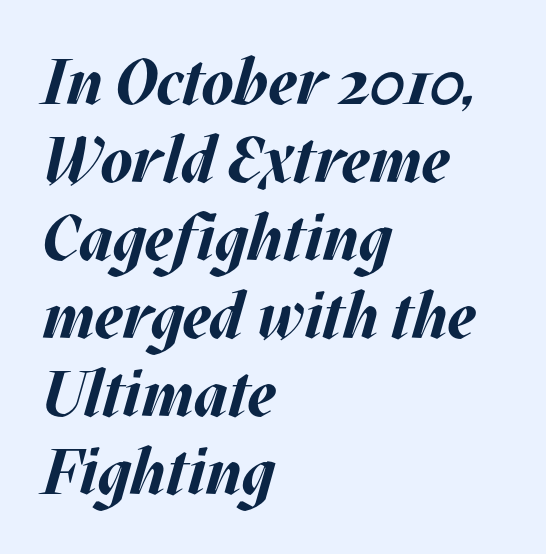
{"italic": "yes", "lean": "right", "slant_degrees": 17, "bold": "yes", "weight": "bold", "width": "normal", "stroke_contrast": "medium", "x_height": "large", "monospaced": "no", "underline": "no", "align": "left", "line_spacing_ratio": 1.22, "letter_spacing": "normal", "letter_spacing_em": 0.0, "glyph_px": 64}
